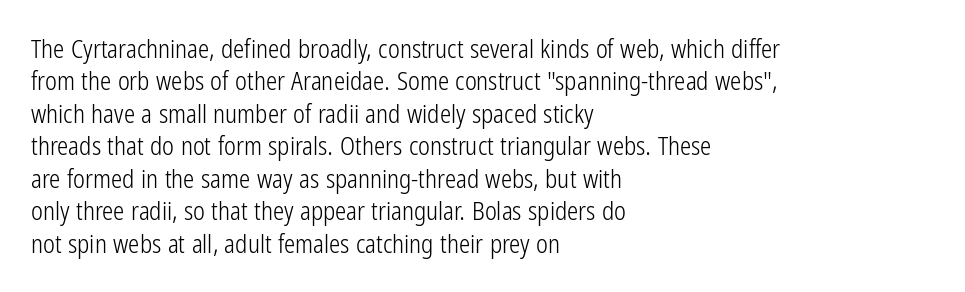
The words here are not underlined. Whoever set this chose a conventional vertical rhythm. Honestly, the letter spacing is just normal — you wouldn't notice it. Tall strokes in this sample are plumb rather than angled. Compared with a centered layout, this one pins lines to the left instead. The weight tops out at a normal text grade.
